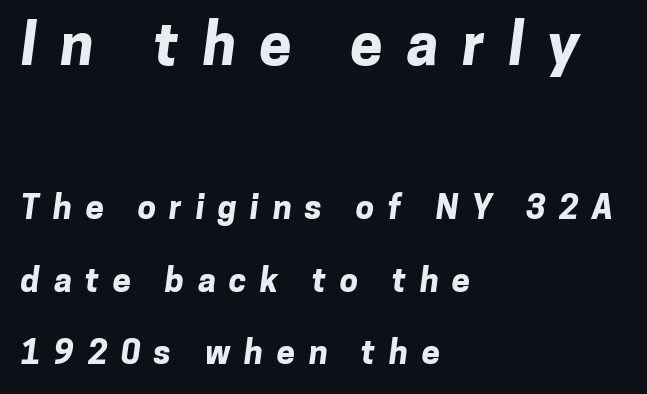
The emphasis by scale lands on block number one, above. Heavy, bold letterforms. What kind of face is this? One without serifs — a sans. Varying glyph widths throughout — classic text-font behaviour. Reading down the column, the eye jumps a long way to each next line. You could only call the tracking loose — the letters float apart.
